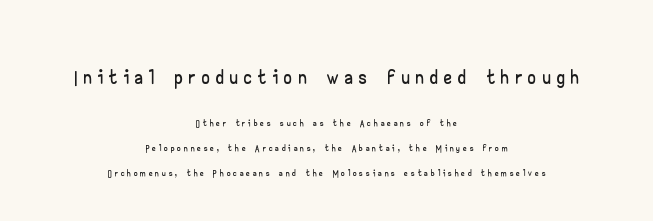
Q: Is the text italic (slanted)? A: No, it is upright.
Q: Is the typeface a serif or a sans-serif typeface? A: Sans-serif.
Q: Is the text underlined? A: No.
Q: How is the paragraph aligned? A: Centered.
Q: Is the spacing between letters normal or unusually wide? A: Unusually wide.
Q: Which block of text is set in a larger size, the first (top) or the second (bottom)? A: The first (top) one.
Q: Width (condensed, normal, or wide)? A: Wide.
Q: Stroke contrast? A: Low.
Q: x-height? A: Small.
Q: Monospaced? A: No.
